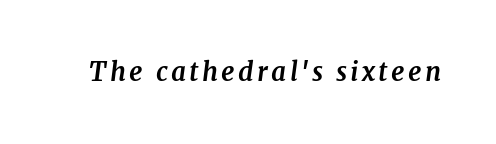
Q: Is the text bold? A: Yes.
Q: Is the text italic (slanted)? A: Yes, it leans right by about 7 degrees.
Q: Is the text underlined? A: No.
